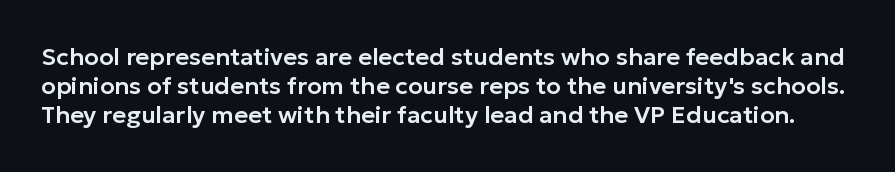
The image shows 24 px text type, upright; set line spacing 1.21x, normal letter spacing, not underlined.
